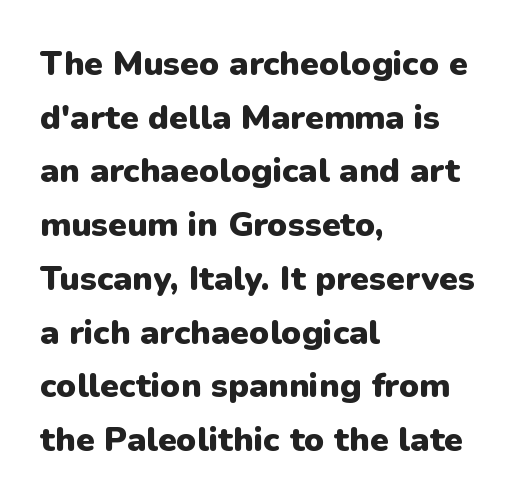
{"serif": "no", "italic": "no", "bold": "yes", "weight": "heavy", "width": "normal", "stroke_contrast": "low", "x_height": "medium", "monospaced": "no", "underline": "no", "align": "left", "line_spacing": "normal", "line_spacing_ratio": 1.58, "letter_spacing": "normal", "letter_spacing_em": 0.0, "glyph_px": 34}
